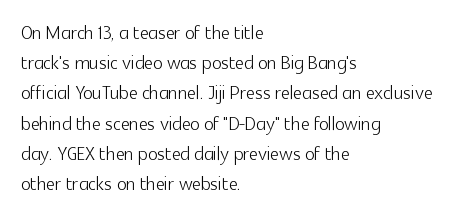
The image shows 25 px text type, upright; set left-aligned, line spacing 1.21x, normal letter spacing, not underlined.
